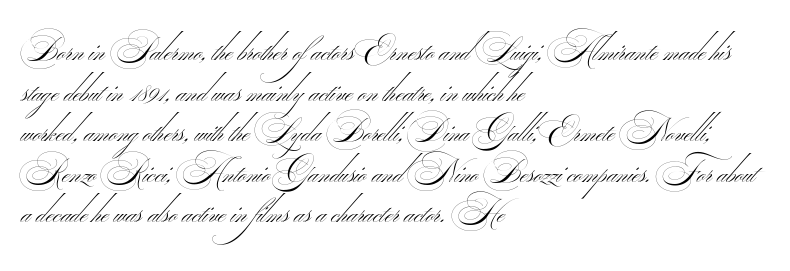
The image shows 33 px thin, wide sans-serif type; set left-aligned, line spacing 1.23x, normal letter spacing, not underlined; medium stroke contrast.
